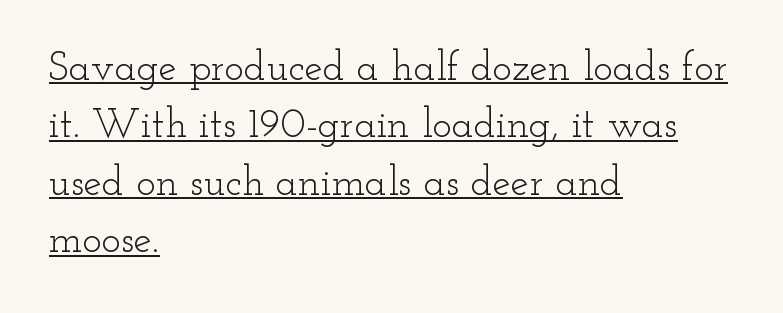
The image shows 41 px light, wide serif type, upright; set left-aligned, normal line spacing (1.4x), normal letter spacing, underlined; low stroke contrast and a small x-height.
